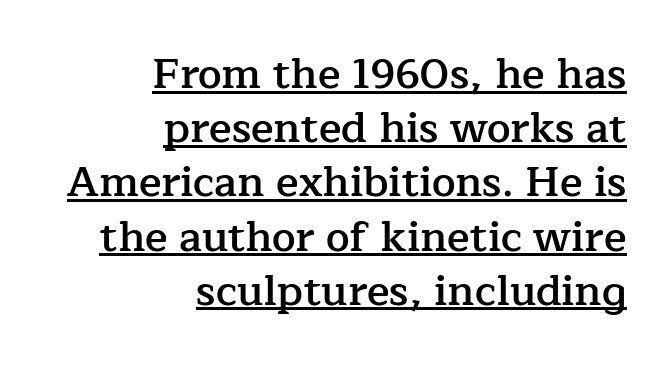
The image shows 42 px semibold serif type, upright; set right-aligned, normal line spacing (1.29x), normal letter spacing, underlined; low stroke contrast and a medium x-height.
